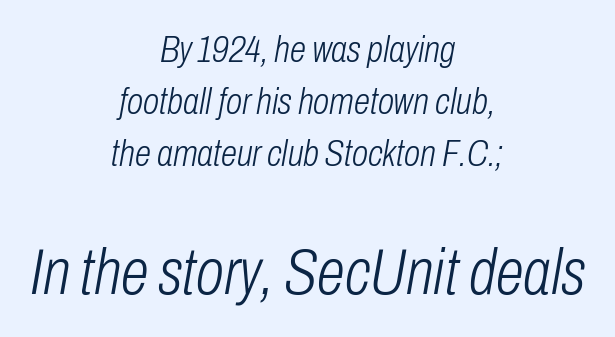
The image shows 64 px light, condensed type, italic (leaning right); set centered, normal line spacing (1.41x), normal letter spacing, not underlined; the second (bottom) block is 1.73x larger; low stroke contrast and a medium x-height.
